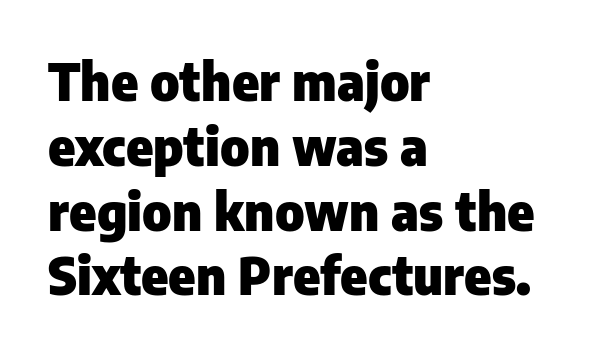
{"serif": "no", "italic": "no", "bold": "yes", "weight": "heavy", "width": "normal", "stroke_contrast": "low", "x_height": "medium", "monospaced": "no", "underline": "no", "align": "left", "line_spacing": "normal", "line_spacing_ratio": 1.27, "letter_spacing": "normal", "letter_spacing_em": 0.0, "glyph_px": 51}
